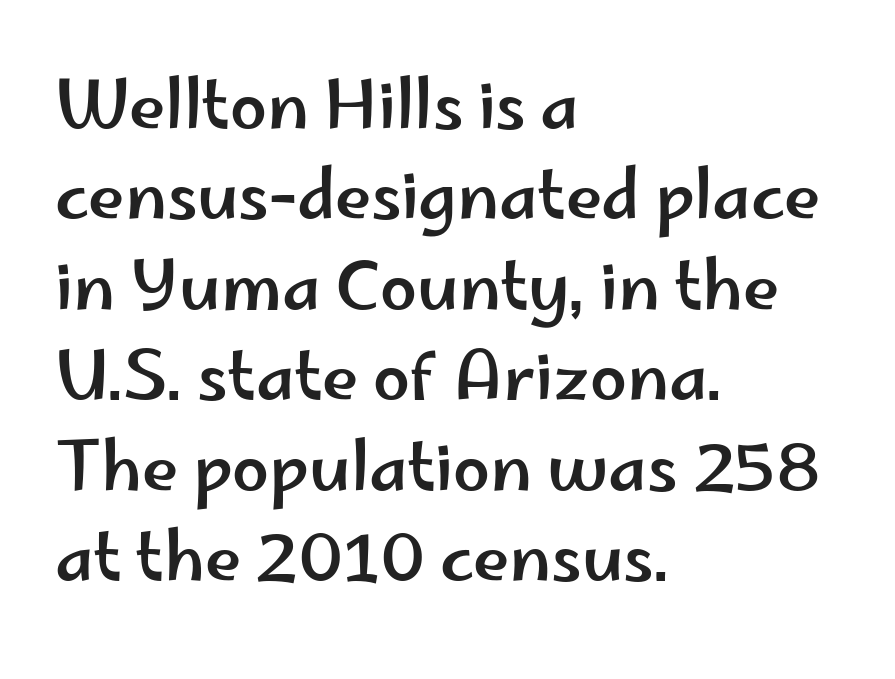
{"serif": "no", "italic": "no", "width": "wide", "stroke_contrast": "low", "x_height": "small", "monospaced": "no", "underline": "no", "align": "left", "line_spacing": "normal", "line_spacing_ratio": 1.37, "letter_spacing": "normal", "letter_spacing_em": 0.0, "glyph_px": 66}
